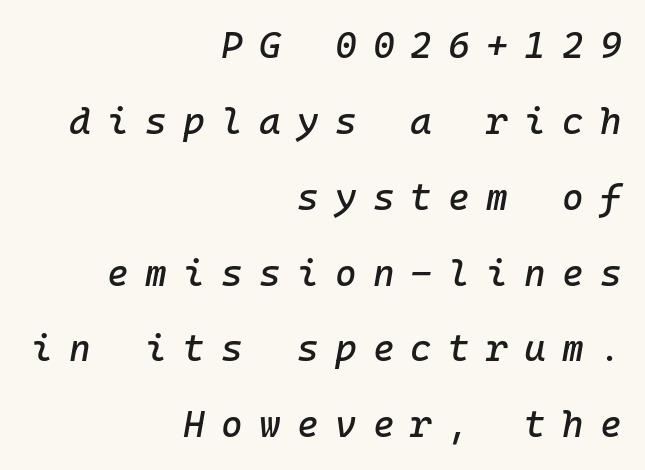
The image shows 37 px text type, italic (leaning right); set right-aligned, loose line spacing (2.05x), unusually wide letter spacing (+0.44 em), not underlined; low stroke contrast and a medium x-height.
